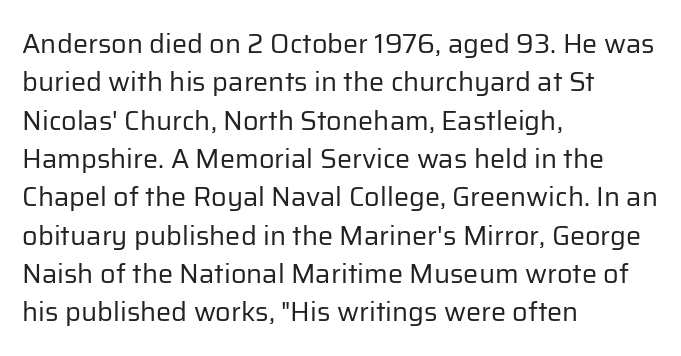
Every row of glyphs begins at an identical x-position on the left. A roman cut, with each character standing at attention. Does the leading feel generous? No, just average. The tracking reads as untouched default to a designer's eye.
